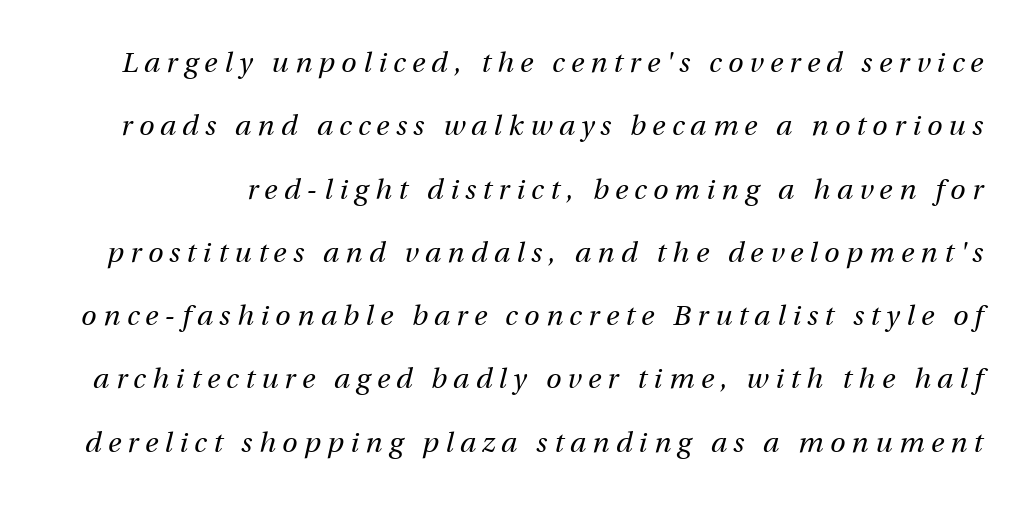
The image shows 28 px regular-weight type, italic (leaning right); set loose line spacing (2.26x), unusually wide letter spacing (+0.23 em), not underlined; medium stroke contrast and a medium x-height.
